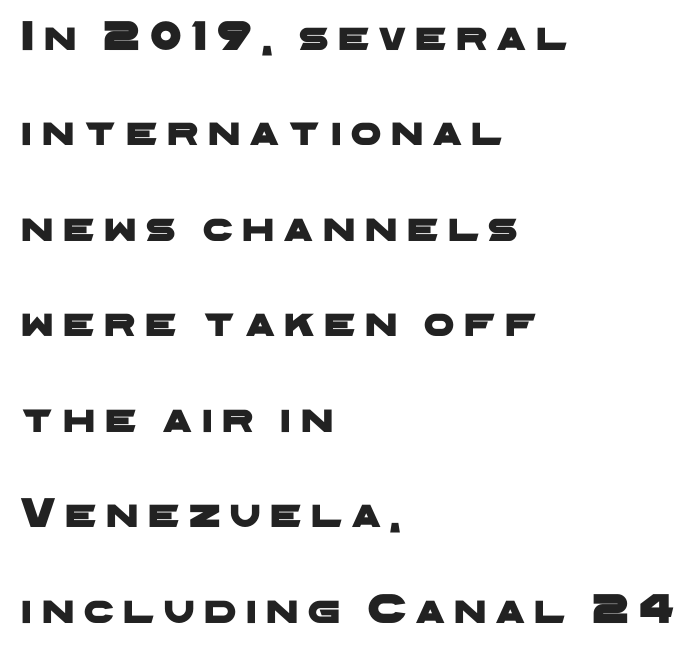
The characters display no serif detailing; their extremities are plain. How would I describe the line gaps? Wide and relaxed. Each letter keeps its own natural width here, so spacing adapts to shape. The area under the type is left untouched. The gaps between neighbouring characters are conspicuously large. Short and long lines alike share a common starting point at left.
